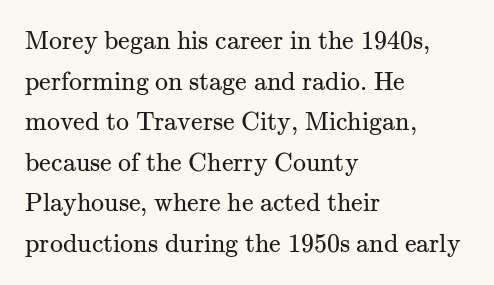
{"italic": "no", "bold": "no", "underline": "no", "align": "left", "line_spacing": "normal", "line_spacing_ratio": 1.56, "letter_spacing": "normal", "letter_spacing_em": 0.0, "glyph_px": 26}
